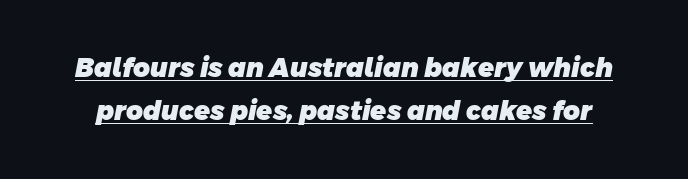
This sample keeps an unexceptional amount of space between lines. What stands out about the letter spacing? Nothing — it is the standard amount. What decoration does the sample have? An underline. The rendering uses a bold face; every stroke is thick and dark.
